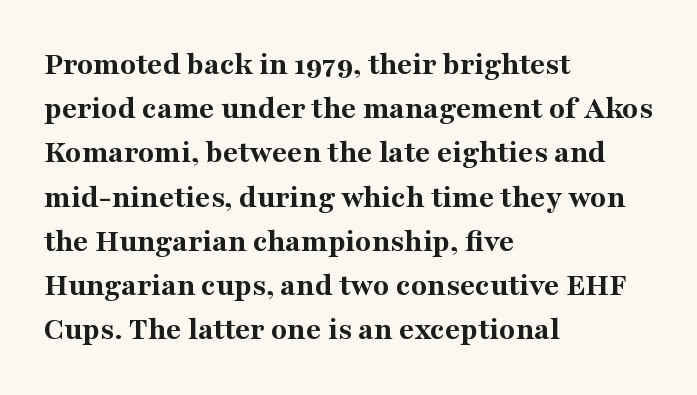
Decoration check: the copy has no underline. When letters stand straight like this, we call the style roman or upright. Visually the block forms a straight wall on the left and a jagged coastline on the right. The line-height multiplier appears to be the usual default.
